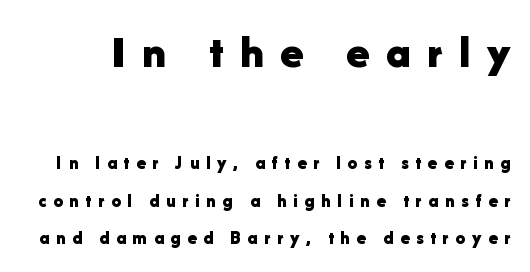
{"serif": "no", "italic": "no", "bold": "yes", "weight": "bold", "width": "normal", "stroke_contrast": "low", "x_height": "medium", "monospaced": "no", "underline": "no", "line_spacing": "loose", "line_spacing_ratio": 1.97, "letter_spacing": "wide", "letter_spacing_em": 0.35, "larger_block": "first", "size_ratio": 2.47, "glyph_px": 47}
